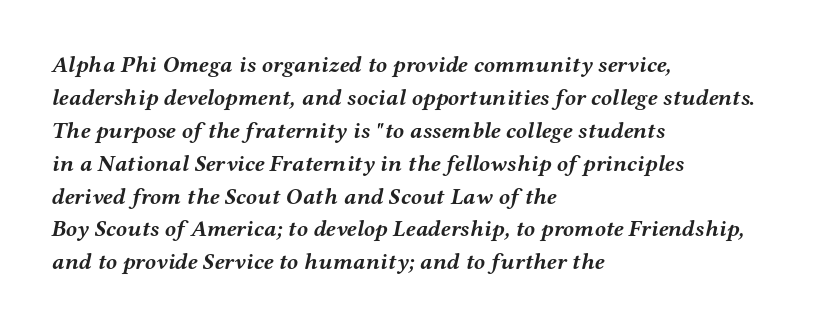
{"italic": "yes", "lean": "right", "slant_degrees": 12, "bold": "yes", "underline": "no", "align": "left", "line_spacing": "normal", "line_spacing_ratio": 1.43, "letter_spacing": "normal", "letter_spacing_em": 0.0, "glyph_px": 23}
